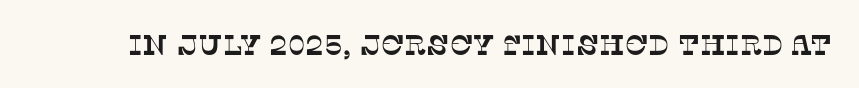
The horizontal fit of the characters is conventional and even. Any mark beneath the type? The region is blank. A typesetter would label this face a serif. Is this a fixed-width face? No — the glyphs have proportional, varying widths.
